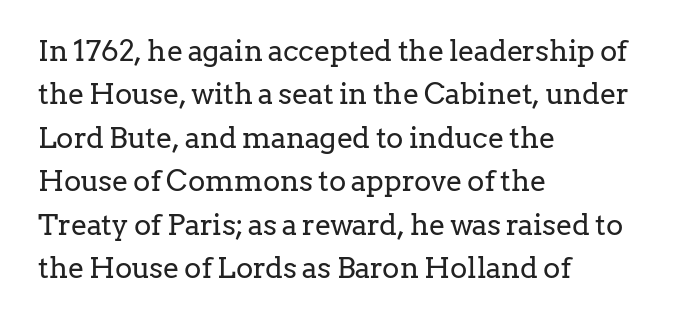
The image shows 29 px regular-weight serif type, upright; set left-aligned, normal line spacing (1.5x), normal letter spacing, not underlined; low stroke contrast and a medium x-height.
